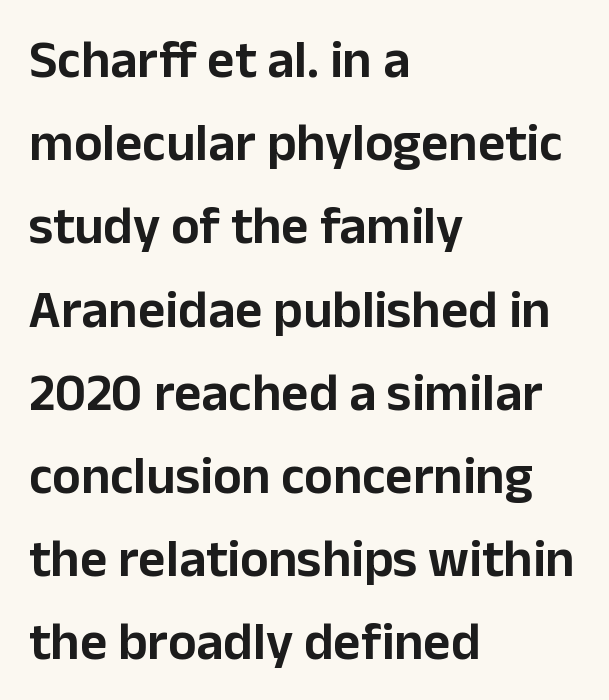
Q: Is the text italic (slanted)? A: No, it is upright.
Q: Is the typeface a serif or a sans-serif typeface? A: Sans-serif.
Q: Is the text underlined? A: No.
Q: How is the paragraph aligned? A: Left-aligned.
Q: Is the spacing between letters normal or unusually wide? A: Normal.
Q: Is the spacing between lines tight, normal or loose? A: Normal.
Q: Width (condensed, normal, or wide)? A: Normal.
Q: Stroke contrast? A: Low.
Q: x-height? A: Medium.
Q: Monospaced? A: No.
